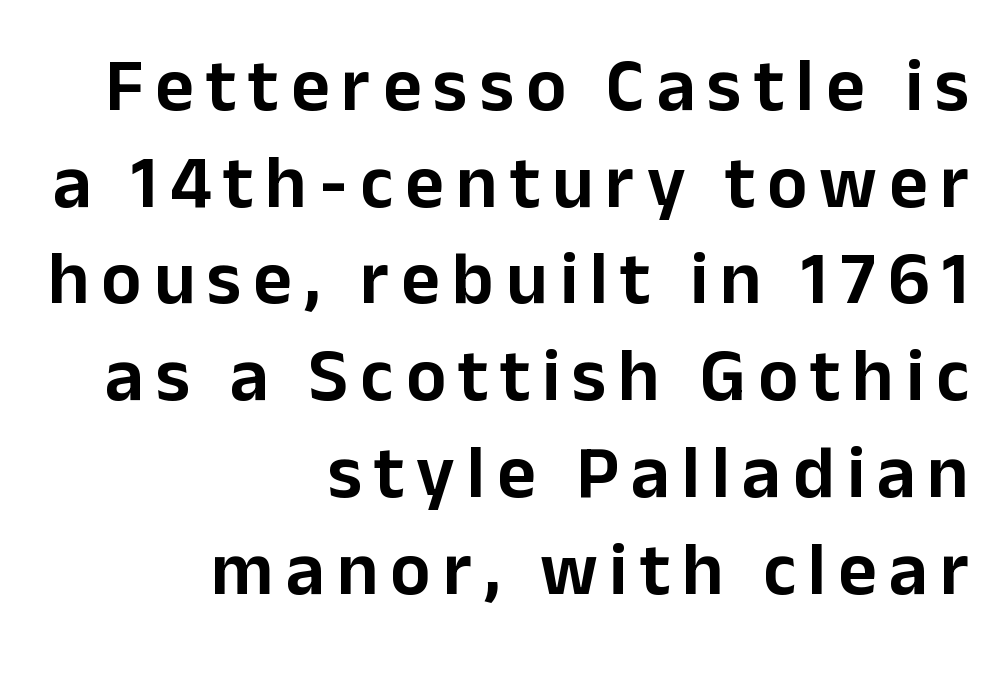
Q: Is the text italic (slanted)? A: No, it is upright.
Q: Is the typeface a serif or a sans-serif typeface? A: Sans-serif.
Q: Is the text underlined? A: No.
Q: How is the paragraph aligned? A: Right-aligned.
Q: Is the spacing between lines tight, normal or loose? A: Normal.
Q: Width (condensed, normal, or wide)? A: Normal.
Q: Stroke contrast? A: Low.
Q: x-height? A: Medium.
Q: Monospaced? A: No.
